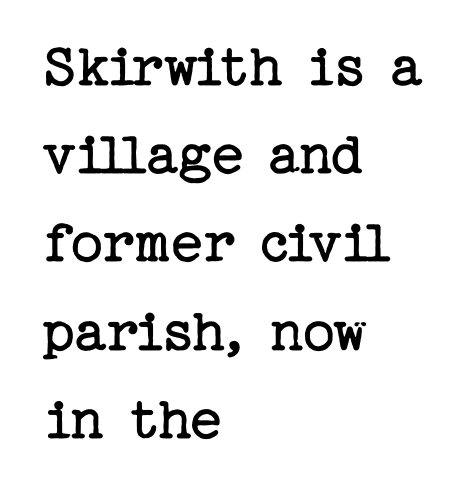
{"serif": "yes", "italic": "no", "bold": "no", "weight": "regular", "width": "normal", "stroke_contrast": "low", "x_height": "medium", "underline": "no", "align": "left", "line_spacing": "normal", "line_spacing_ratio": 1.4, "letter_spacing": "normal", "letter_spacing_em": 0.0, "glyph_px": 63}
